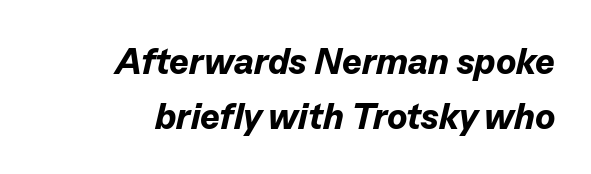
The image shows 37 px bold type, italic (leaning right); set right-aligned, normal line spacing (1.49x), normal letter spacing, not underlined; low stroke contrast and a medium x-height.
